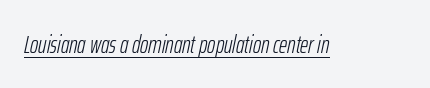
{"italic": "yes", "lean": "right", "slant_degrees": 12, "bold": "no", "underline": "yes", "letter_spacing": "normal", "letter_spacing_em": 0.0, "glyph_px": 25}
